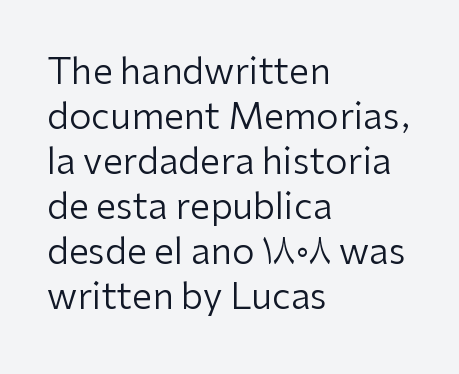
The image shows 36 px regular-weight sans-serif type, upright; set left-aligned, normal line spacing (1.25x), normal letter spacing, not underlined; low stroke contrast and a medium x-height.
